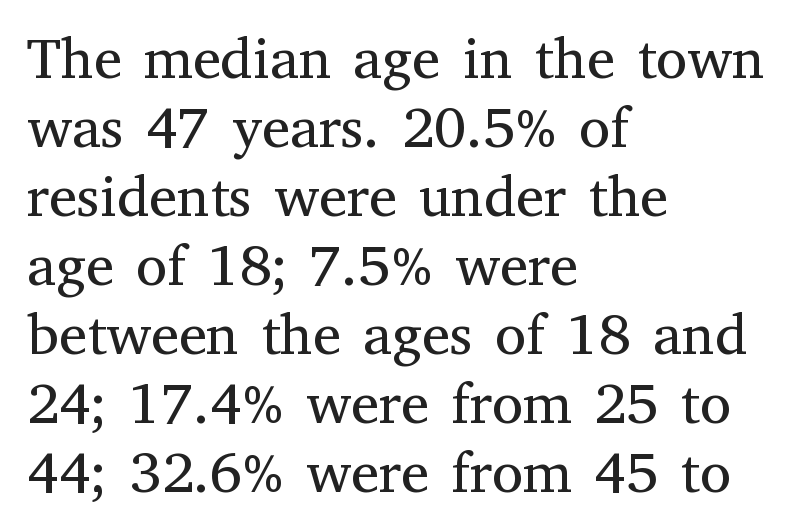
Q: Is the text bold? A: No.
Q: Is the text italic (slanted)? A: No, it is upright.
Q: Is the typeface a serif or a sans-serif typeface? A: Serif.
Q: Is the text underlined? A: No.
Q: How is the paragraph aligned? A: Left-aligned.
Q: Is the spacing between letters normal or unusually wide? A: Normal.
Q: Width (condensed, normal, or wide)? A: Normal.
Q: Stroke contrast? A: Medium.
Q: x-height? A: Medium.
Q: Monospaced? A: No.
